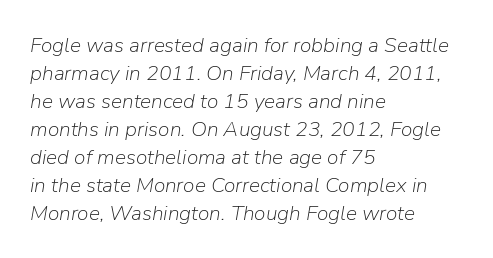
Q: Is the text bold? A: No.
Q: Is the text italic (slanted)? A: Yes, it leans right by about 9 degrees.
Q: Is the text underlined? A: No.
Q: How is the paragraph aligned? A: Left-aligned.
Q: Is the spacing between letters normal or unusually wide? A: Normal.
Q: Is the spacing between lines tight, normal or loose? A: Normal.
